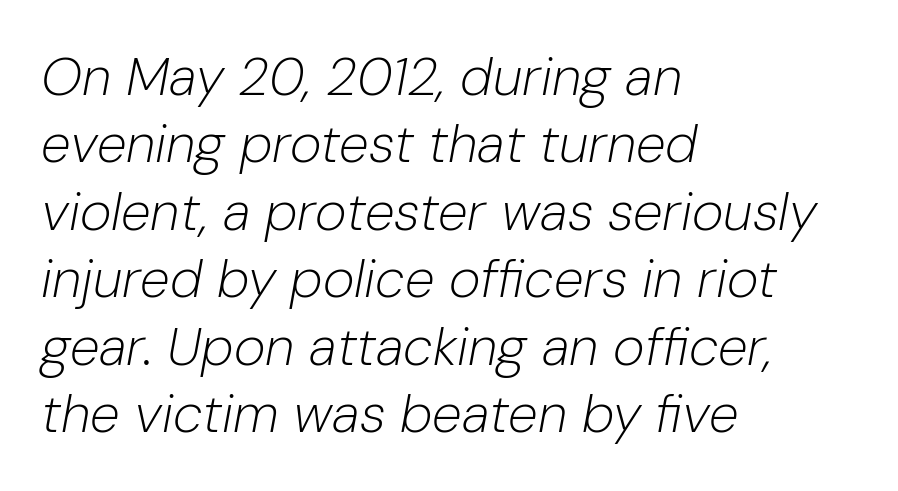
The image shows 54 px light type, italic (leaning right); set left-aligned, normal line spacing (1.25x), normal letter spacing, not underlined; low stroke contrast and a medium x-height.
